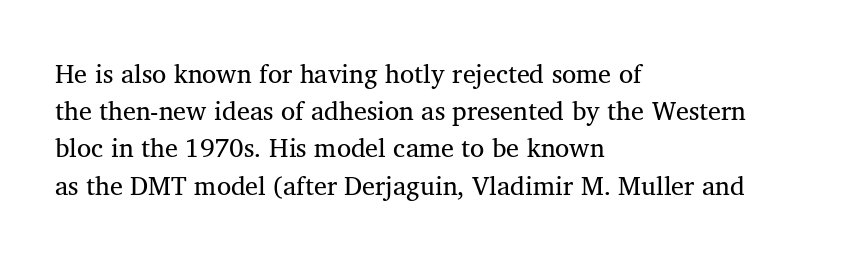
The block of text has a typical density, with ordinary space between rows. A student would call this left alignment; a typographer would say flush left, rag right. Compared with typical body copy, the letter spacing here is the same. The glyphs are unaccompanied by any horizontal stroke below them. Nothing heavy about these letters — not bold at all.
